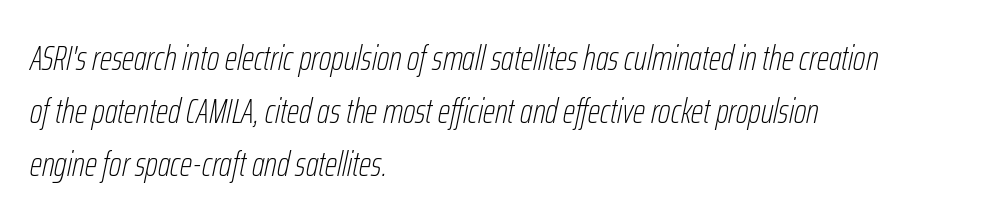
The image shows 35 px thin, condensed type, italic (leaning right); set left-aligned, normal line spacing (1.51x), normal letter spacing, not underlined; low stroke contrast and a medium x-height.
